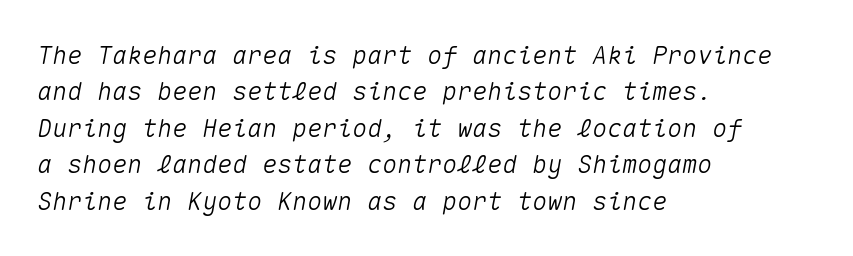
The image shows 25 px text type, italic (leaning right); set left-aligned, normal line spacing (1.46x), normal letter spacing, not underlined.
